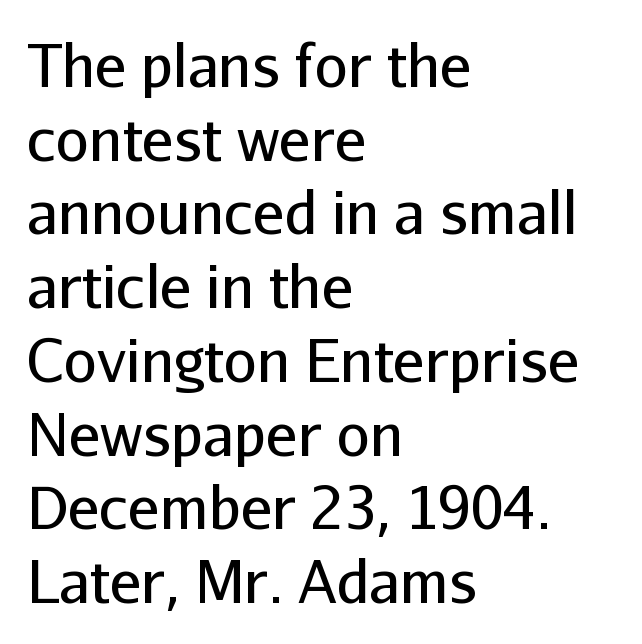
{"serif": "no", "italic": "no", "bold": "no", "weight": "regular", "width": "normal", "stroke_contrast": "low", "x_height": "medium", "monospaced": "no", "underline": "no", "align": "left", "line_spacing": "normal", "line_spacing_ratio": 1.25, "letter_spacing": "normal", "letter_spacing_em": 0.0, "glyph_px": 59}
